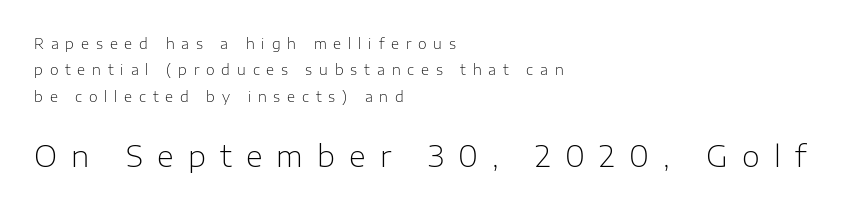
Q: Is the text bold? A: No.
Q: Is the text italic (slanted)? A: No, it is upright.
Q: Is the typeface a serif or a sans-serif typeface? A: Sans-serif.
Q: Is the text underlined? A: No.
Q: How is the paragraph aligned? A: Left-aligned.
Q: Is the spacing between letters normal or unusually wide? A: Unusually wide.
Q: Which block of text is set in a larger size, the first (top) or the second (bottom)? A: The second (bottom) one.
Q: Width (condensed, normal, or wide)? A: Normal.
Q: Stroke contrast? A: Low.
Q: x-height? A: Medium.
Q: Monospaced? A: No.
